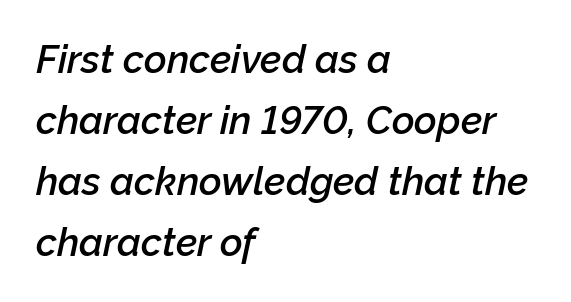
{"italic": "yes", "lean": "right", "slant_degrees": 12, "bold": "semi", "weight": "semibold", "width": "normal", "stroke_contrast": "low", "x_height": "medium", "monospaced": "no", "underline": "no", "align": "left", "line_spacing": "normal", "line_spacing_ratio": 1.56, "letter_spacing": "normal", "letter_spacing_em": 0.0, "glyph_px": 39}
